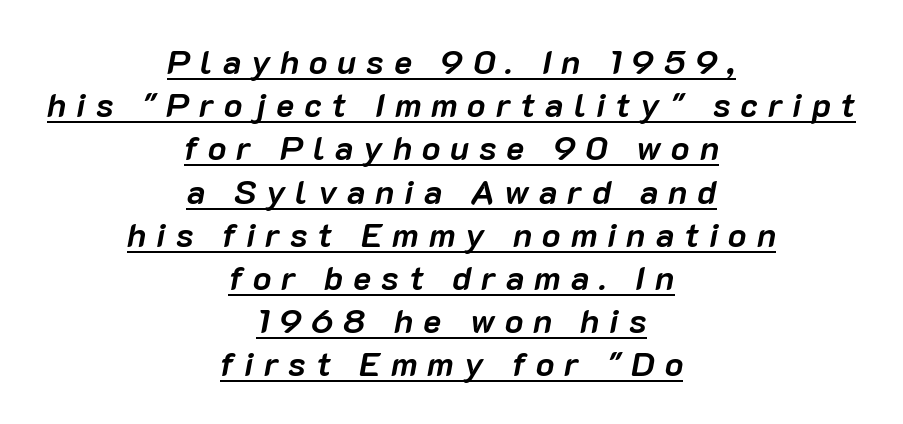
{"italic": "yes", "lean": "right", "slant_degrees": 10, "bold": "yes", "weight": "semibold", "width": "normal", "stroke_contrast": "low", "x_height": "medium", "monospaced": "no", "underline": "yes", "align": "center", "line_spacing": "normal", "line_spacing_ratio": 1.27, "letter_spacing": "wide", "letter_spacing_em": 0.29, "glyph_px": 34}
